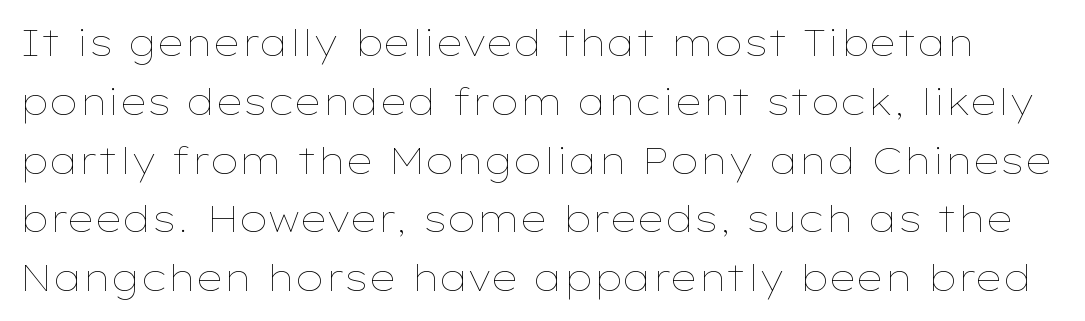
The space between consecutive lines is moderate. Check the space under the baseline: it is left empty. It's the straight-up-and-down kind of type. The line texture is even and compact thanks to regular tracking.
